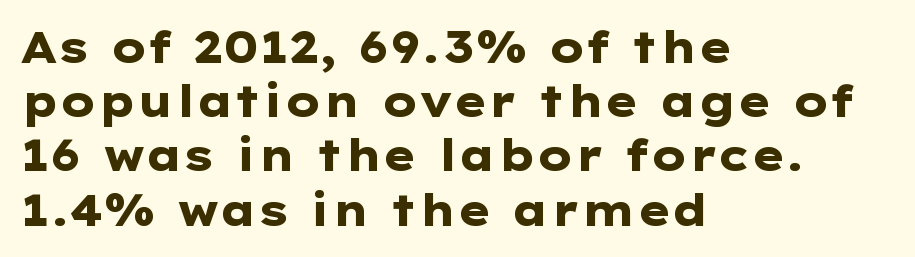
Serif or sans? Sans — the stroke terminals are bare. This sample uses plain, unmodified letter spacing. The setting favours the left margin, as ordinary paragraphs usually do. Decoration check: the copy has no underline.
